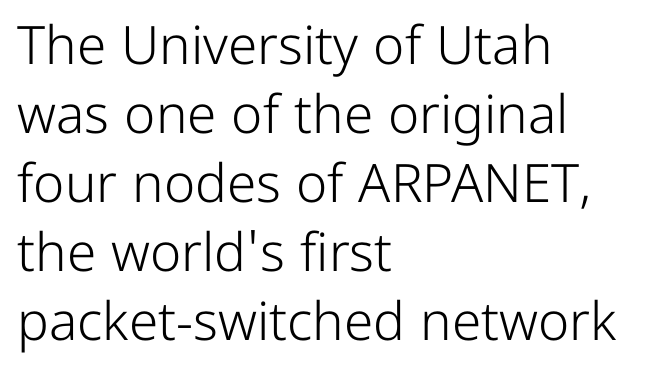
The typesetting does not lean heavy: it is not bold. Tall strokes in this sample are plumb rather than angled. Vertically, the passage feels balanced, rows spaced as you'd expect. The designer went with a sans here, leaving each stem footless. Nothing unusual about the tracking: characters are spaced as the font intends. The letters advance in unequal steps, a hallmark of proportional type.
